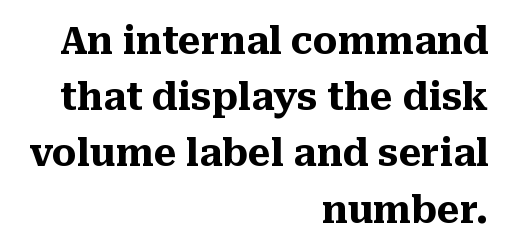
Q: Is the text bold? A: Yes.
Q: Is the text italic (slanted)? A: No, it is upright.
Q: Is the typeface a serif or a sans-serif typeface? A: Serif.
Q: Is the text underlined? A: No.
Q: How is the paragraph aligned? A: Right-aligned.
Q: Is the spacing between letters normal or unusually wide? A: Normal.
Q: Is the spacing between lines tight, normal or loose? A: Normal.
Q: Width (condensed, normal, or wide)? A: Normal.
Q: Stroke contrast? A: Medium.
Q: x-height? A: Medium.
Q: Monospaced? A: No.
